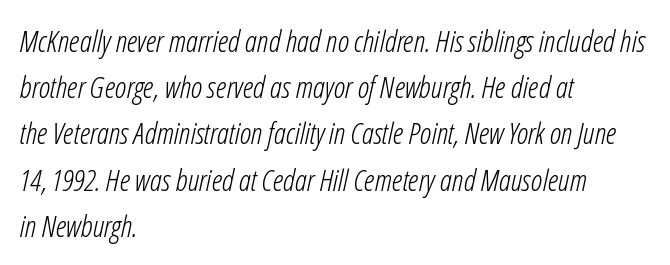
{"italic": "yes", "lean": "right", "slant_degrees": 12, "bold": "no", "weight": "light", "width": "condensed", "stroke_contrast": "low", "x_height": "medium", "monospaced": "no", "underline": "no", "align": "left", "line_spacing": "normal", "line_spacing_ratio": 1.54, "letter_spacing": "normal", "letter_spacing_em": 0.0, "glyph_px": 30}
